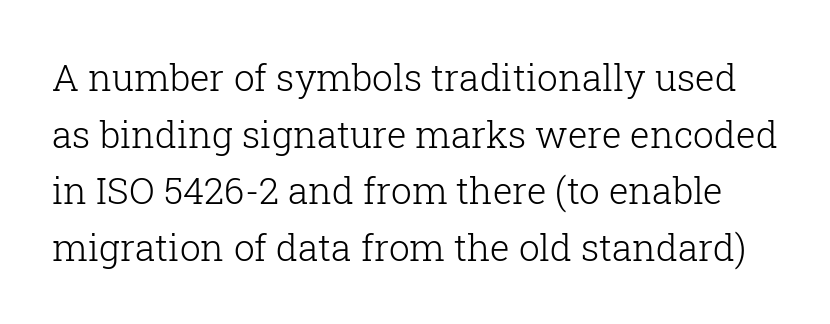
{"serif": "yes", "italic": "no", "bold": "no", "weight": "light", "width": "normal", "stroke_contrast": "low", "x_height": "medium", "monospaced": "no", "underline": "no", "line_spacing": "normal", "line_spacing_ratio": 1.53, "letter_spacing": "normal", "letter_spacing_em": 0.0, "glyph_px": 37}
